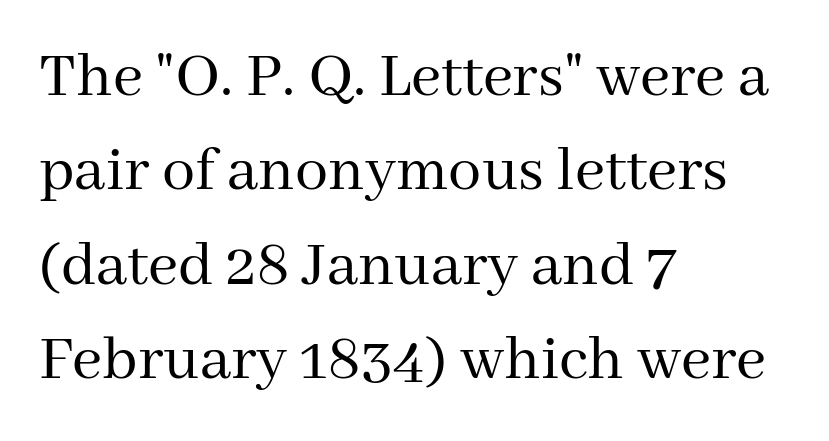
Q: Is the text bold? A: No.
Q: Is the text italic (slanted)? A: No, it is upright.
Q: Is the typeface a serif or a sans-serif typeface? A: Serif.
Q: Is the text underlined? A: No.
Q: How is the paragraph aligned? A: Left-aligned.
Q: Is the spacing between letters normal or unusually wide? A: Normal.
Q: Is the spacing between lines tight, normal or loose? A: Normal.
Q: Width (condensed, normal, or wide)? A: Normal.
Q: Stroke contrast? A: Medium.
Q: x-height? A: Medium.
Q: Monospaced? A: No.
